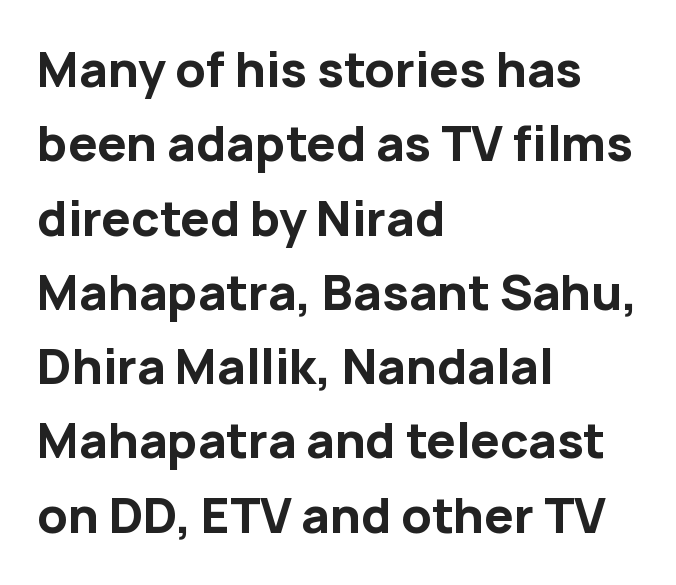
The image shows 47 px bold sans-serif type, upright; set left-aligned, normal line spacing (1.58x), normal letter spacing, not underlined; low stroke contrast and a medium x-height.
